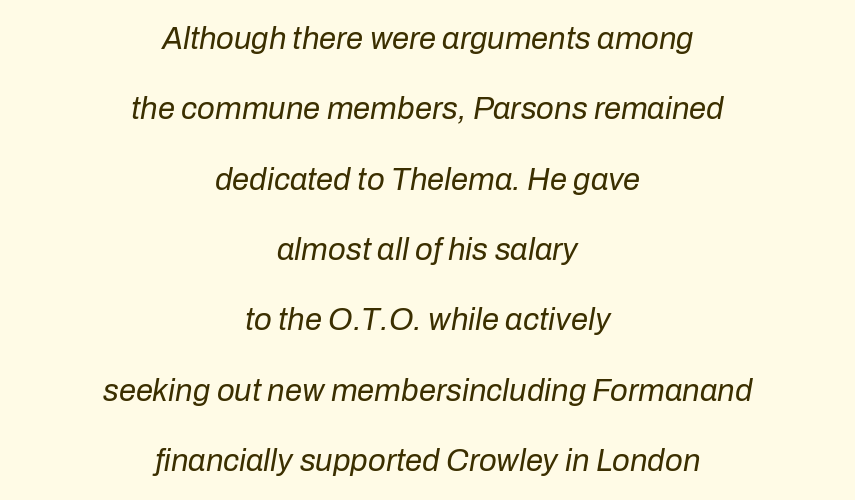
The image shows 31 px regular-weight type, italic (leaning right); set centered, loose line spacing (2.27x), normal letter spacing, not underlined; low stroke contrast and a medium x-height.
